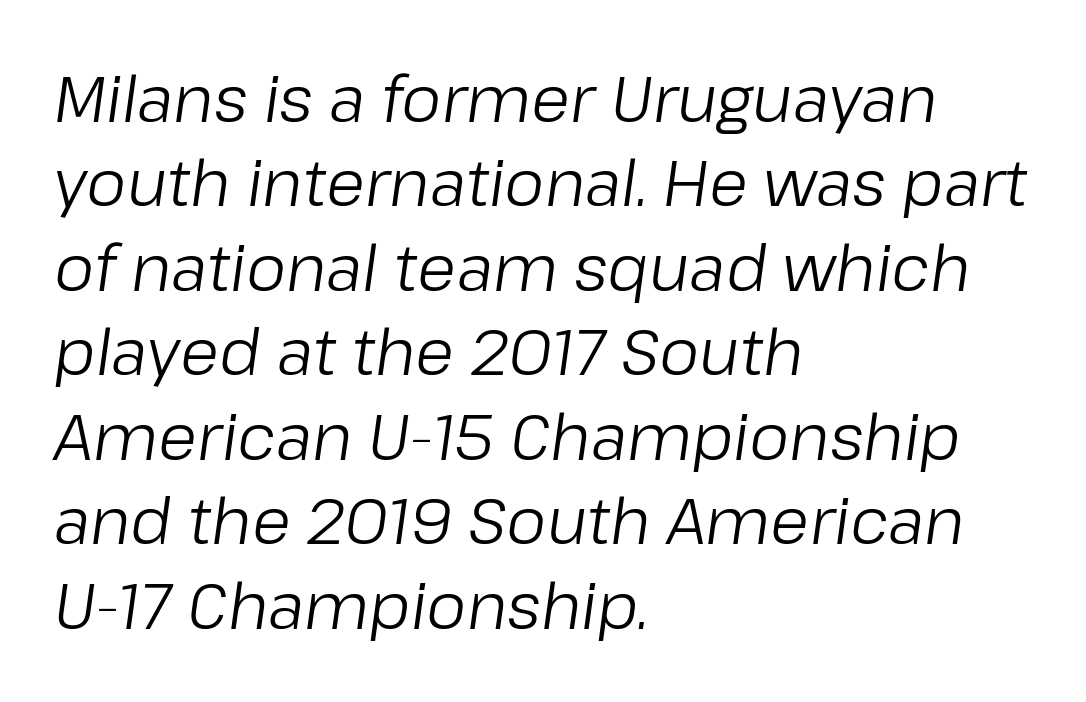
{"italic": "yes", "lean": "right", "slant_degrees": 8, "bold": "no", "weight": "regular", "width": "normal", "stroke_contrast": "low", "x_height": "medium", "monospaced": "no", "underline": "no", "align": "left", "line_spacing": "normal", "line_spacing_ratio": 1.34, "letter_spacing": "normal", "letter_spacing_em": 0.0, "glyph_px": 63}
